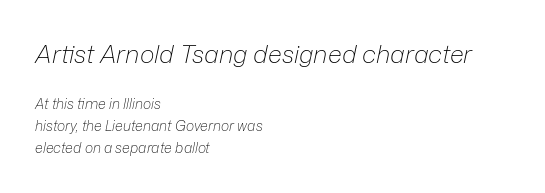
{"italic": "yes", "lean": "right", "slant_degrees": 12, "bold": "no", "underline": "no", "align": "left", "line_spacing": "normal", "line_spacing_ratio": 1.54, "letter_spacing": "normal", "letter_spacing_em": 0.0, "larger_block": "first", "size_ratio": 1.79, "glyph_px": 25}
